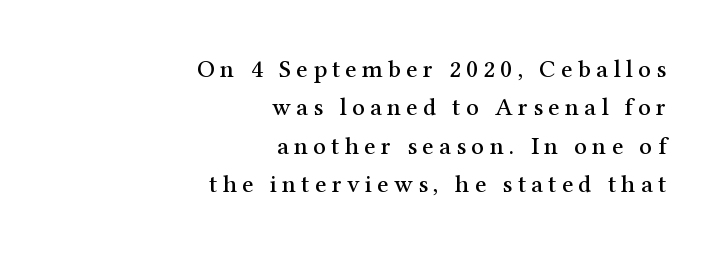
The image shows 25 px text type, upright; set right-aligned, normal line spacing (1.54x), unusually wide letter spacing (+0.21 em), not underlined.
